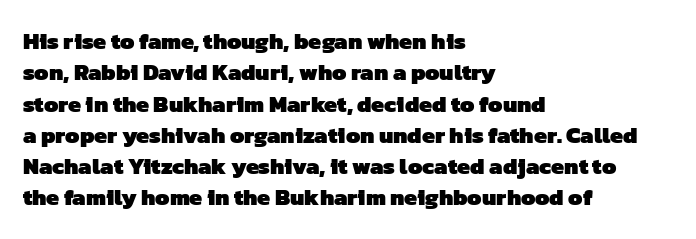
The image shows 23 px bold type; set left-aligned, normal line spacing (1.36x), normal letter spacing, not underlined.
